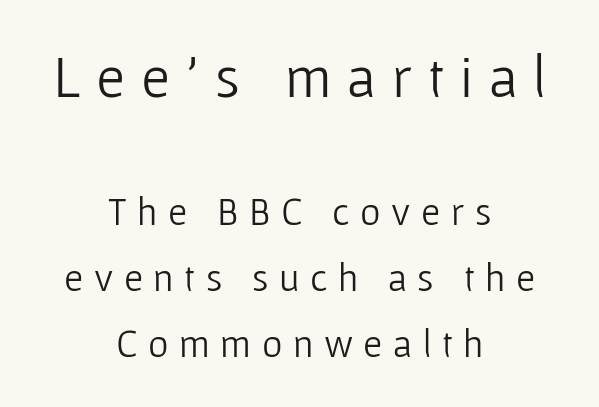
Q: Is the text bold? A: No.
Q: Is the text italic (slanted)? A: No, it is upright.
Q: Is the typeface a serif or a sans-serif typeface? A: Sans-serif.
Q: Is the text underlined? A: No.
Q: How is the paragraph aligned? A: Centered.
Q: Is the spacing between letters normal or unusually wide? A: Unusually wide.
Q: Is the spacing between lines tight, normal or loose? A: Normal.
Q: Which block of text is set in a larger size, the first (top) or the second (bottom)? A: The first (top) one.
Q: Width (condensed, normal, or wide)? A: Normal.
Q: Stroke contrast? A: Low.
Q: x-height? A: Medium.
Q: Monospaced? A: No.
